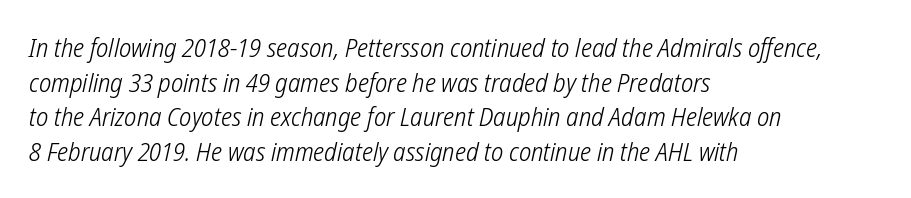
The image shows 26 px text type; set left-aligned, normal line spacing (1.33x), normal letter spacing, not underlined.
